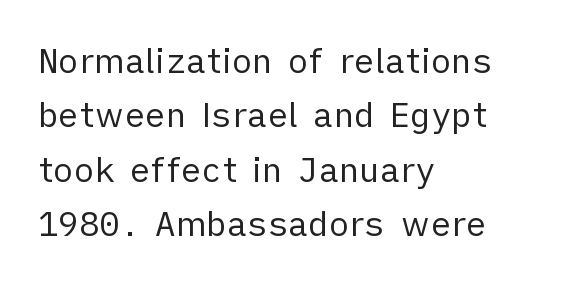
{"serif": "no", "italic": "no", "bold": "no", "weight": "regular", "width": "normal", "stroke_contrast": "low", "x_height": "medium", "monospaced": "no", "underline": "no", "align": "left", "line_spacing": "normal", "line_spacing_ratio": 1.6, "letter_spacing": "normal", "letter_spacing_em": 0.0, "glyph_px": 34}
